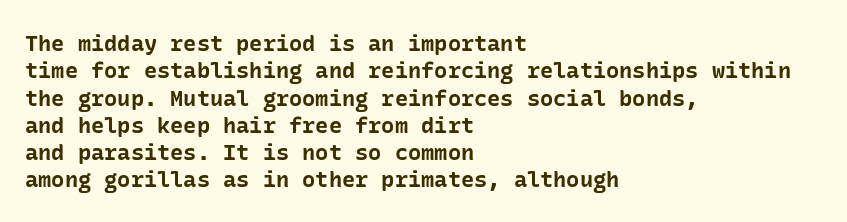
{"italic": "no", "bold": "yes", "underline": "no", "align": "left", "line_spacing_ratio": 1.24, "letter_spacing": "normal", "letter_spacing_em": 0.0, "glyph_px": 22}
